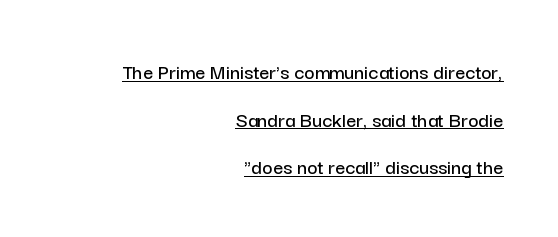
The image shows 22 px text type, upright; set right-aligned, loose line spacing (2.16x), normal letter spacing, underlined.
